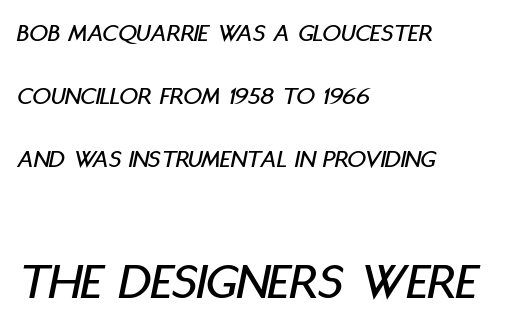
{"italic": "yes", "lean": "right", "slant_degrees": 11, "width": "condensed", "stroke_contrast": "low", "x_height": "large", "monospaced": "no", "underline": "no", "align": "left", "line_spacing": "loose", "line_spacing_ratio": 2.43, "letter_spacing": "normal", "letter_spacing_em": 0.0, "larger_block": "second", "size_ratio": 2.04, "glyph_px": 53}
